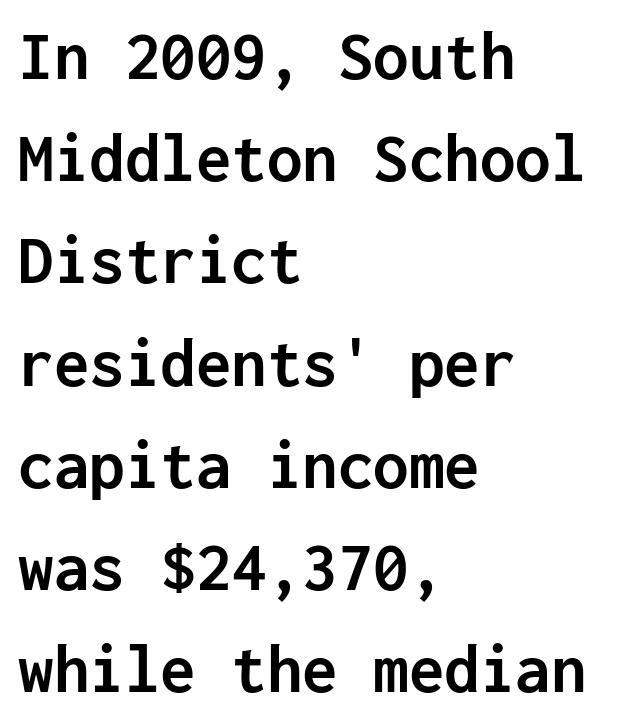
{"serif": "no", "italic": "no", "bold": "yes", "weight": "semibold", "width": "normal", "stroke_contrast": "low", "x_height": "medium", "monospaced": "yes", "underline": "no", "align": "left", "line_spacing": "normal", "line_spacing_ratio": 1.44, "letter_spacing": "normal", "letter_spacing_em": 0.0, "glyph_px": 71}
